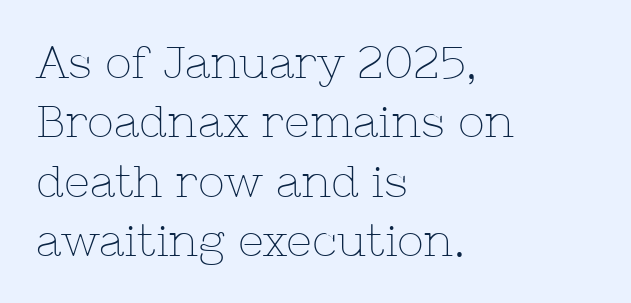
A student would call this left alignment; a typographer would say flush left, rag right. Each letter keeps its own natural width here, so spacing adapts to shape. These lines are composed in type with serifs. Nothing unusual about the tracking: characters are spaced as the font intends. Italic: no, the glyphs are upright roman.
